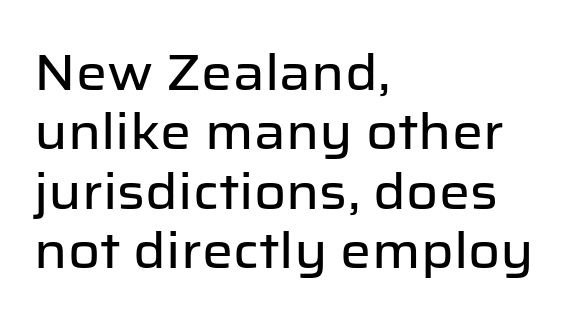
The image shows 49 px sans-serif type, upright; set left-aligned, line spacing 1.21x, normal letter spacing, not underlined; low stroke contrast and a medium x-height.
